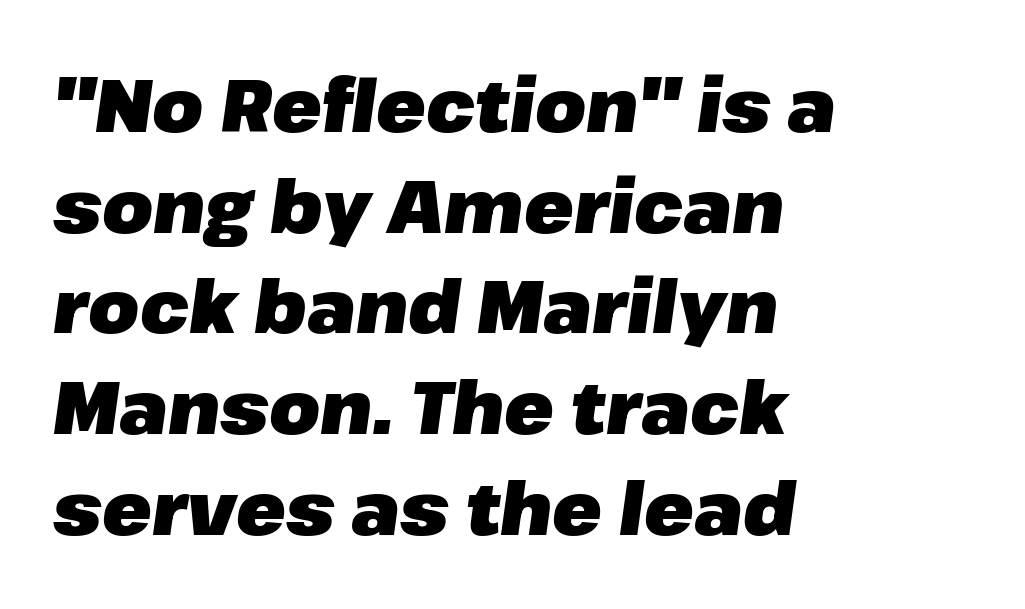
{"italic": "yes", "lean": "right", "slant_degrees": 8, "bold": "yes", "weight": "heavy", "width": "normal", "stroke_contrast": "low", "x_height": "medium", "monospaced": "no", "underline": "no", "align": "left", "line_spacing": "normal", "line_spacing_ratio": 1.38, "letter_spacing": "normal", "letter_spacing_em": 0.0, "glyph_px": 73}
